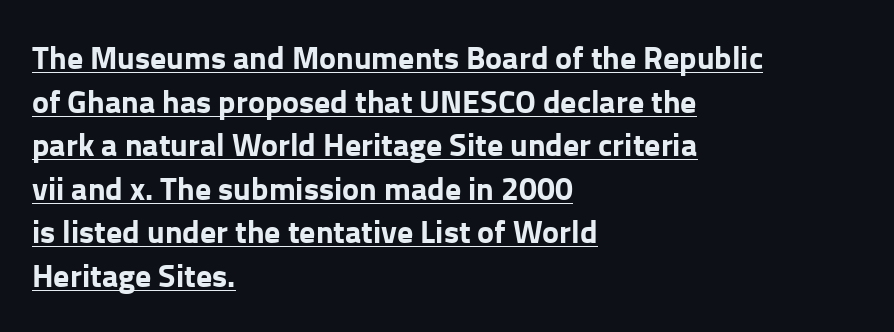
{"serif": "no", "italic": "no", "bold": "yes", "weight": "bold", "width": "normal", "stroke_contrast": "low", "x_height": "medium", "monospaced": "no", "underline": "yes", "align": "left", "line_spacing": "normal", "line_spacing_ratio": 1.36, "letter_spacing": "normal", "letter_spacing_em": 0.0, "glyph_px": 32}
